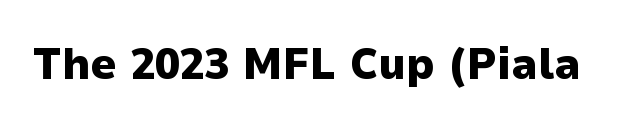
When letters stand straight like this, we call the style roman or upright. Varying glyph widths throughout — classic text-font behaviour. These lines keep a tight, regular rhythm from letter to letter. The rendering shows plain stroke endings on the letterforms — a sans-serif design. Bold? Absolutely — the strokes are thick and heavy.
